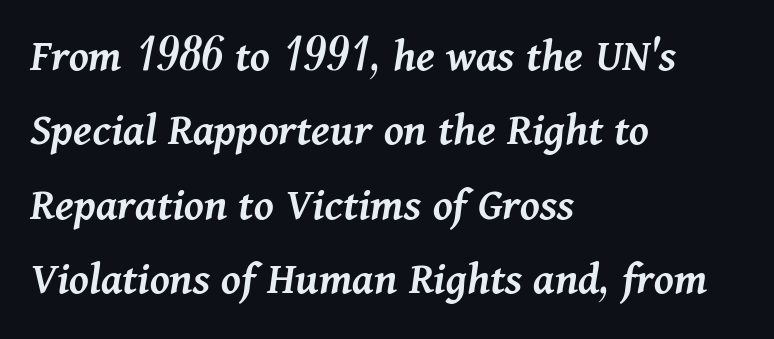
The image shows 48 px semibold type, italic (leaning right); set left-aligned, normal line spacing (1.55x), normal letter spacing, not underlined; medium stroke contrast and a medium x-height.
